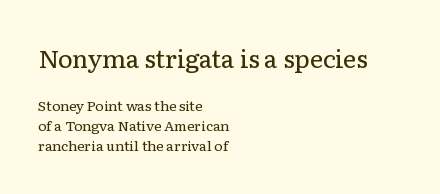
Q: Is the text bold? A: No.
Q: Is the text italic (slanted)? A: No, it is upright.
Q: Is the text underlined? A: No.
Q: How is the paragraph aligned? A: Left-aligned.
Q: Is the spacing between letters normal or unusually wide? A: Normal.
Q: Is the spacing between lines tight, normal or loose? A: Normal.
Q: Which block of text is set in a larger size, the first (top) or the second (bottom)? A: The first (top) one.
